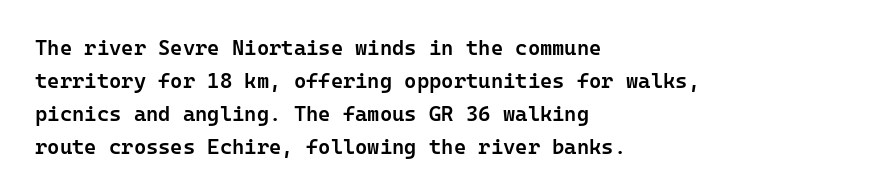
You could call the tracking neutral — neither tight nor loose. Which margin do the lines hug? The left one — the right edge is uneven. Regarding leading, the lines here are spaced in the standard way. Does the weight exceed regular? Yes, but only to semibold. The glyphs are unaccompanied by any horizontal stroke below them.
